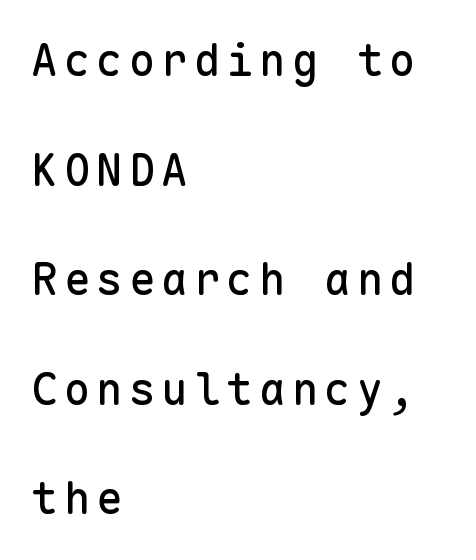
Teacher's note: observe the even left margin — that is flush-left alignment. Honestly, there is no underline to notice here at all. The letters march in equal steps, a hallmark of fixed-pitch type. Reading down the column, the eye jumps a long way to each next line. The lettering holds an erect, upright posture throughout.
